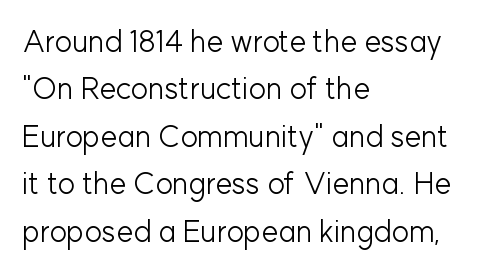
Ordinary non-slanted type is in use. Horizontal alignment here is leftward, the default for most running prose. Vertical spacing — default. Stems here are at most as thick as an everyday book face. The letters sit at their default tracking, neither squeezed nor spread. The designer went with a sans here, leaving each stem footless.
